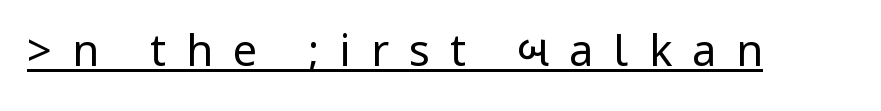
The image shows 43 px regular-weight, condensed sans-serif type, upright; set unusually wide letter spacing (+0.47 em), underlined; low stroke contrast.
